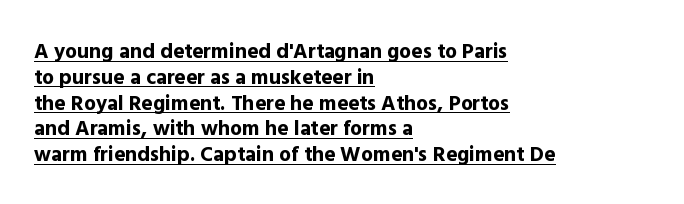
The image shows 21 px bold type, upright; set left-aligned, line spacing 1.23x, normal letter spacing, underlined.
